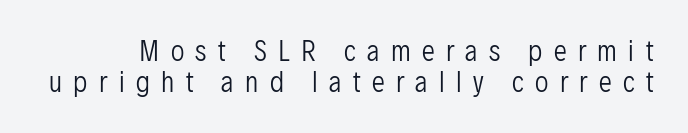
Q: Is the text bold? A: No.
Q: Is the text italic (slanted)? A: No, it is upright.
Q: Is the text underlined? A: No.
Q: Is the spacing between letters normal or unusually wide? A: Unusually wide.
